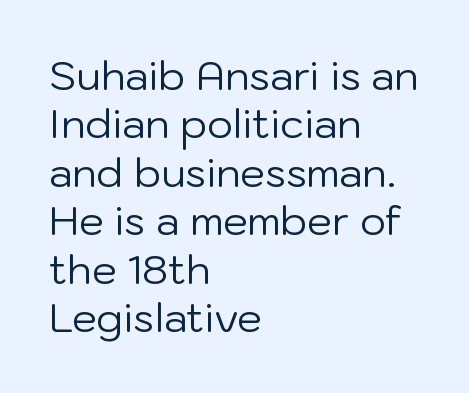
The image shows 40 px regular-weight sans-serif type, upright; set left-aligned, line spacing 1.21x, normal letter spacing, not underlined; low stroke contrast and a medium x-height.
